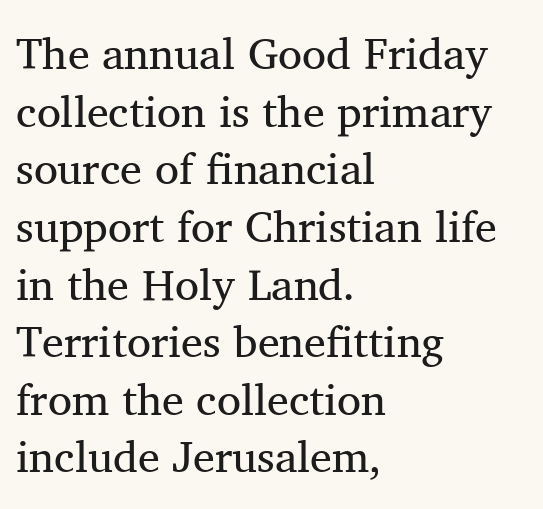
{"serif": "yes", "italic": "no", "bold": "no", "weight": "regular", "width": "normal", "stroke_contrast": "medium", "x_height": "medium", "monospaced": "no", "underline": "no", "align": "left", "line_spacing": "normal", "line_spacing_ratio": 1.31, "letter_spacing": "normal", "letter_spacing_em": 0.0, "glyph_px": 44}
